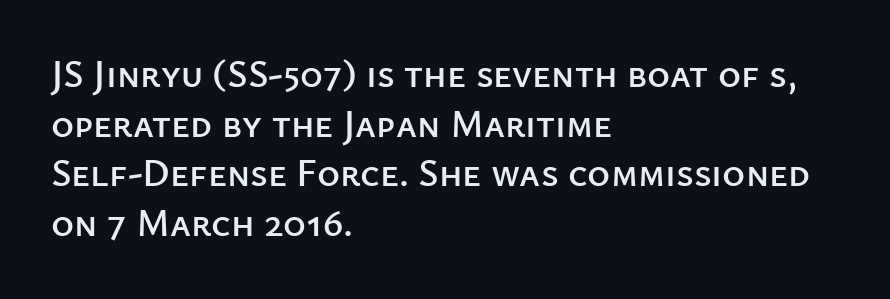
The image shows 39 px sans-serif type, upright; set left-aligned, normal line spacing (1.27x), normal letter spacing, not underlined; low stroke contrast and a medium x-height.
